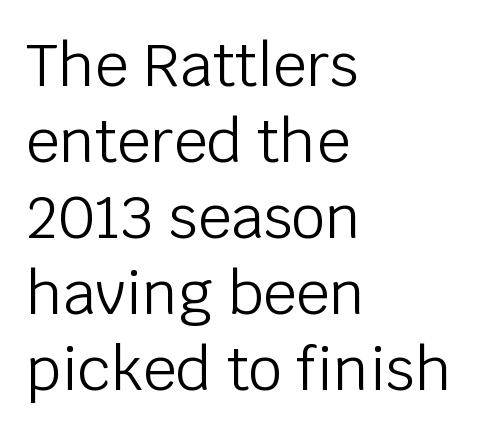
Q: Is the text bold? A: No.
Q: Is the text italic (slanted)? A: No, it is upright.
Q: Is the typeface a serif or a sans-serif typeface? A: Sans-serif.
Q: Is the text underlined? A: No.
Q: How is the paragraph aligned? A: Left-aligned.
Q: Is the spacing between letters normal or unusually wide? A: Normal.
Q: Is the spacing between lines tight, normal or loose? A: Normal.
Q: Width (condensed, normal, or wide)? A: Normal.
Q: Stroke contrast? A: Low.
Q: x-height? A: Large.
Q: Monospaced? A: No.
